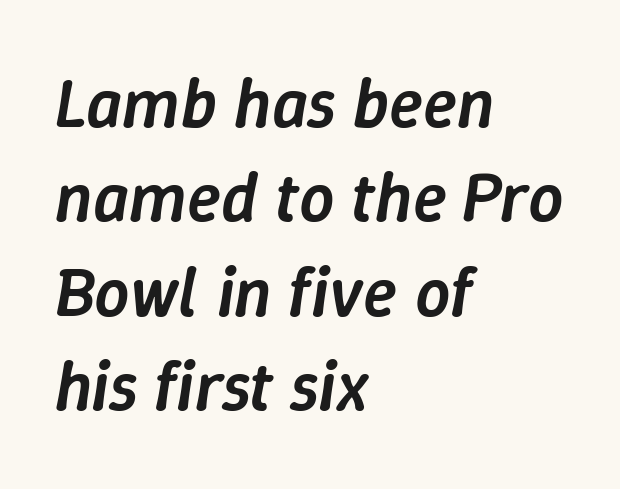
{"italic": "yes", "lean": "right", "slant_degrees": 9, "bold": "semi", "weight": "semibold", "width": "normal", "stroke_contrast": "low", "x_height": "medium", "monospaced": "no", "underline": "no", "align": "left", "line_spacing": "normal", "line_spacing_ratio": 1.35, "letter_spacing": "normal", "letter_spacing_em": 0.0, "glyph_px": 70}
